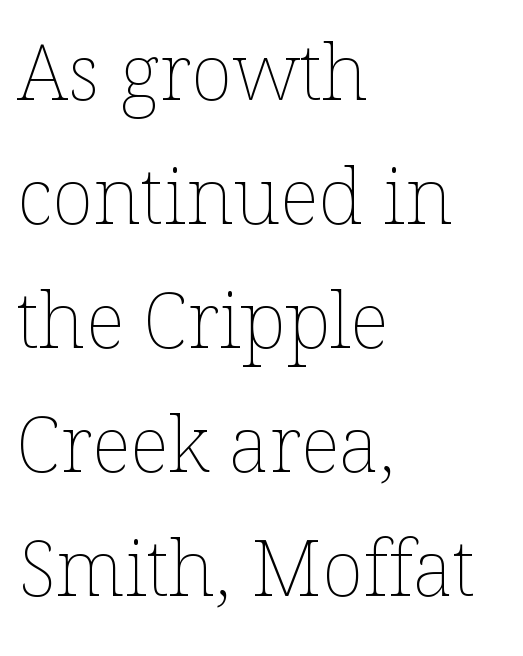
Q: Is the text bold? A: No.
Q: Is the text italic (slanted)? A: No, it is upright.
Q: Is the text underlined? A: No.
Q: How is the paragraph aligned? A: Left-aligned.
Q: Is the spacing between letters normal or unusually wide? A: Normal.
Q: Is the spacing between lines tight, normal or loose? A: Normal.
Q: Width (condensed, normal, or wide)? A: Normal.
Q: Stroke contrast? A: Low.
Q: x-height? A: Medium.
Q: Monospaced? A: No.
